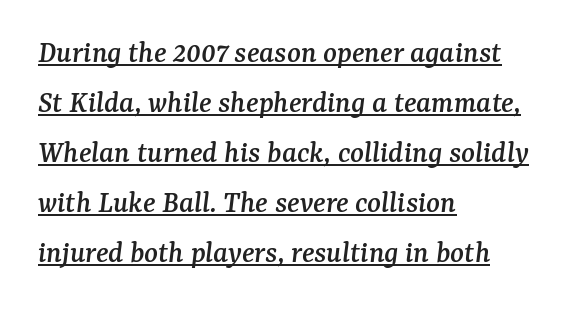
Emphasis is given by a line drawn under the lettering. The face used here has a pronounced slope to its letters. Spacing between characters is what you'd get straight out of the box. Visually the block forms a straight wall on the left and a jagged coastline on the right. Rows of type keep a routine distance in the vertical direction.
